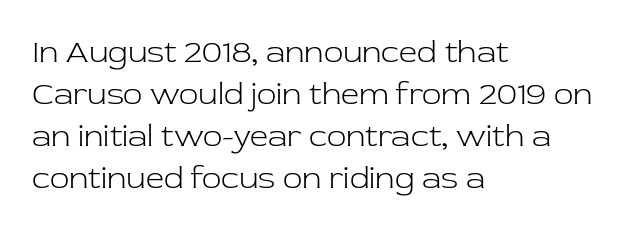
Q: Is the text bold? A: No.
Q: Is the text italic (slanted)? A: No, it is upright.
Q: Is the typeface a serif or a sans-serif typeface? A: Serif.
Q: Is the text underlined? A: No.
Q: How is the paragraph aligned? A: Left-aligned.
Q: Is the spacing between letters normal or unusually wide? A: Normal.
Q: Is the spacing between lines tight, normal or loose? A: Normal.
Q: Width (condensed, normal, or wide)? A: Normal.
Q: Stroke contrast? A: Low.
Q: x-height? A: Medium.
Q: Monospaced? A: No.
